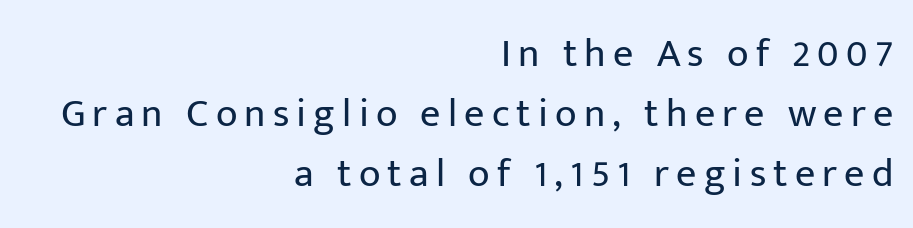
{"serif": "no", "italic": "no", "bold": "no", "weight": "regular", "width": "normal", "stroke_contrast": "low", "x_height": "medium", "monospaced": "no", "underline": "no", "align": "right", "line_spacing": "normal", "line_spacing_ratio": 1.5, "glyph_px": 40}
